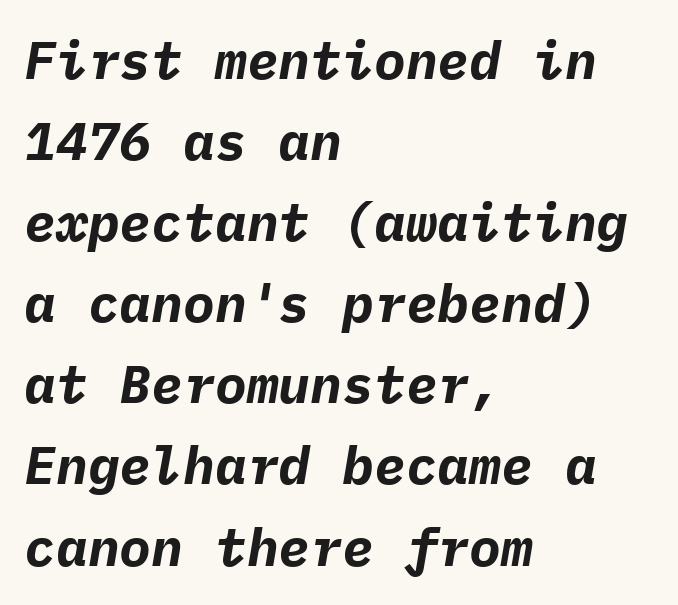
If you measured baseline to baseline, you'd find a middling distance. Compared with ordinary roman type, these characters are visibly tilted. Horizontal alignment here is leftward, the default for most running prose. Bold? Absolutely — the strokes are thick and heavy. No extra tracking has been applied to these lines. Looks like terminal output: every glyph gets an equal slot.
